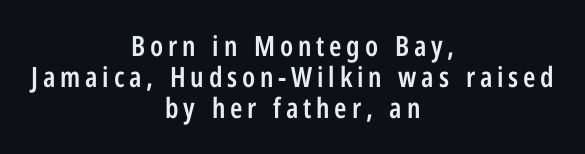
Every stem runs plumb, perpendicular to the baseline. Leading is clearly below the norm, producing a dense column. Each glyph is drawn with semibold strokes, heavier than normal yet not fully bold. Reading down the block, each line starts at a different indent, mirrored at its end. Descenders are the only things crossing below the line. Each letter's strokes conclude bluntly, with no projecting serifs.
